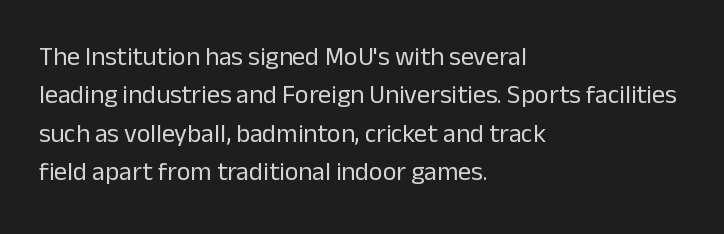
Leftover space on each line is placed entirely after the last word. The font sits on the lighter half of the weight spectrum, regular included. Here the glyphs are tracked normally, forming tight word shapes. Evenly set lines give the paragraph a standard silhouette. The area under the type is left untouched. The letters stand upright; this is a roman face.
